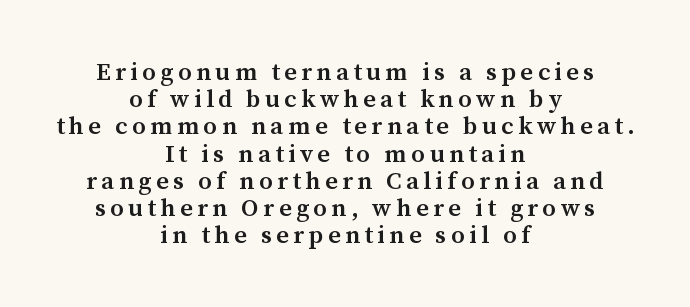
The image shows 25 px text type, upright; set centered, tight line spacing (1.09x), not underlined.
